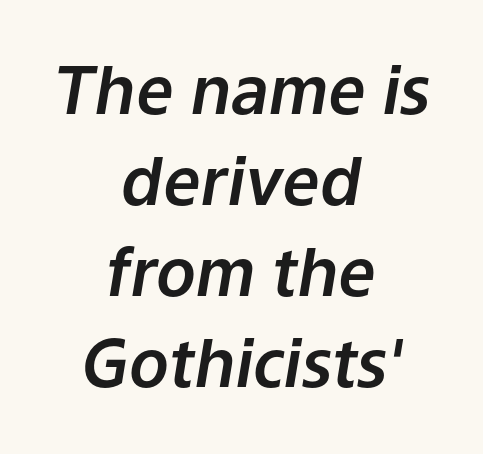
Clear beneath every line of the passage. Line starts and ends both wander, symmetrically. Spacing between characters is what you'd get straight out of the box. Looks like regular typesetting: each glyph gets only the width it needs. The face used here has a pronounced slope to its letters. This block has exactly the height ordinary leading produces.
